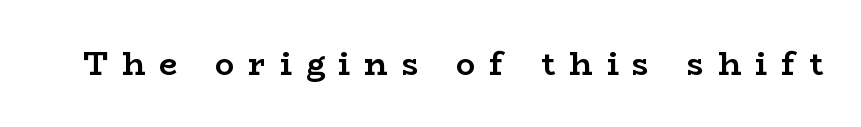
{"serif": "yes", "italic": "no", "bold": "yes", "weight": "semibold", "width": "wide", "stroke_contrast": "low", "x_height": "medium", "monospaced": "no", "underline": "no", "letter_spacing": "wide", "letter_spacing_em": 0.44, "glyph_px": 32}
